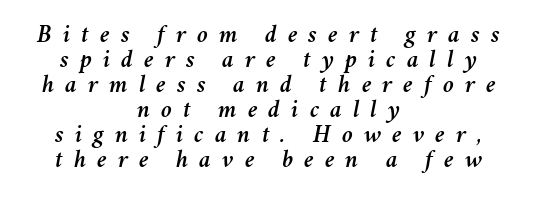
It's the slanting kind of type. Descenders hang freely into open space. These lines are centered, leaving both edges ragged. The gaps between neighbouring characters are conspicuously large.
